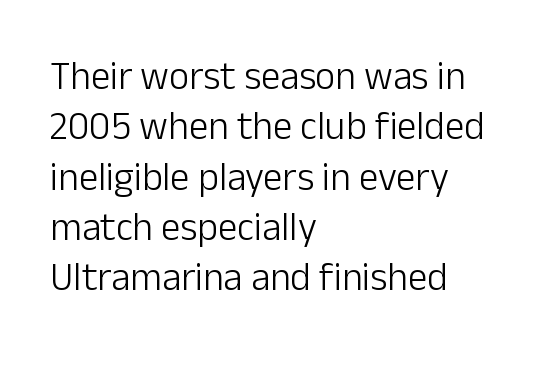
Q: Is the text bold? A: No.
Q: Is the text italic (slanted)? A: No, it is upright.
Q: Is the typeface a serif or a sans-serif typeface? A: Sans-serif.
Q: Is the text underlined? A: No.
Q: How is the paragraph aligned? A: Left-aligned.
Q: Is the spacing between letters normal or unusually wide? A: Normal.
Q: Is the spacing between lines tight, normal or loose? A: Normal.
Q: Width (condensed, normal, or wide)? A: Normal.
Q: Stroke contrast? A: Low.
Q: x-height? A: Medium.
Q: Monospaced? A: No.
